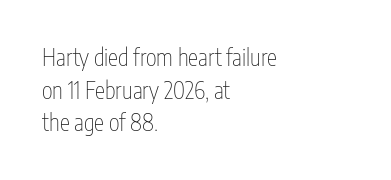
Q: Is the text bold? A: No.
Q: Is the text italic (slanted)? A: No, it is upright.
Q: Is the text underlined? A: No.
Q: How is the paragraph aligned? A: Left-aligned.
Q: Is the spacing between letters normal or unusually wide? A: Normal.
Q: Is the spacing between lines tight, normal or loose? A: Normal.
